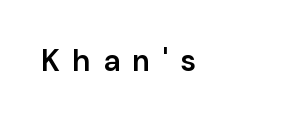
Q: Is the text bold? A: Semi-bold.
Q: Is the text italic (slanted)? A: No, it is upright.
Q: Is the typeface a serif or a sans-serif typeface? A: Sans-serif.
Q: Is the text underlined? A: No.
Q: Is the spacing between letters normal or unusually wide? A: Unusually wide.
Q: Width (condensed, normal, or wide)? A: Normal.
Q: Stroke contrast? A: Low.
Q: x-height? A: Medium.
Q: Monospaced? A: No.
